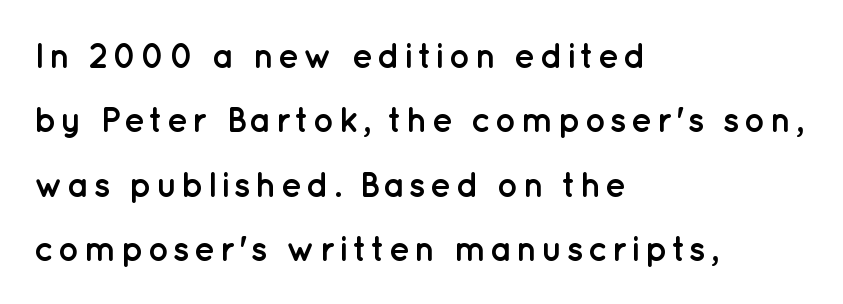
Q: Is the text bold? A: Yes.
Q: Is the text italic (slanted)? A: No, it is upright.
Q: Is the typeface a serif or a sans-serif typeface? A: Sans-serif.
Q: Is the text underlined? A: No.
Q: How is the paragraph aligned? A: Left-aligned.
Q: Width (condensed, normal, or wide)? A: Normal.
Q: Stroke contrast? A: Low.
Q: x-height? A: Medium.
Q: Monospaced? A: No.
